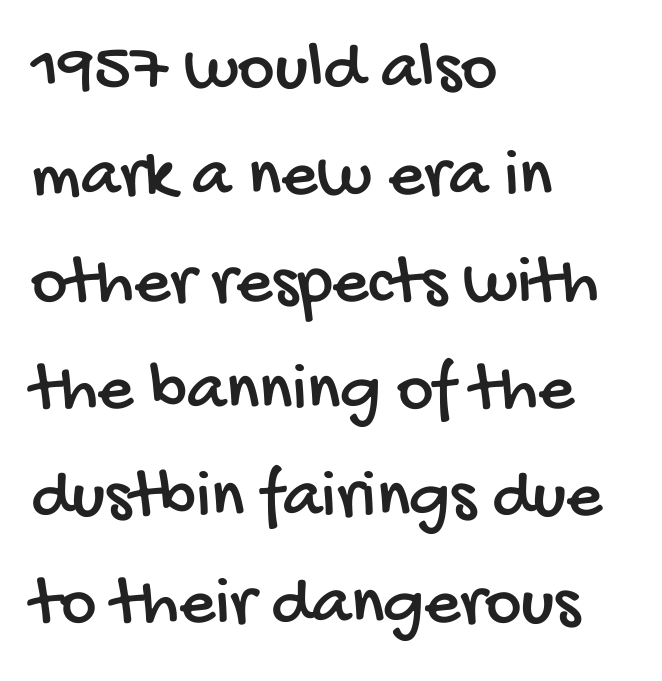
Q: Is the typeface a serif or a sans-serif typeface? A: Sans-serif.
Q: Is the text underlined? A: No.
Q: How is the paragraph aligned? A: Left-aligned.
Q: Is the spacing between letters normal or unusually wide? A: Normal.
Q: Is the spacing between lines tight, normal or loose? A: Normal.
Q: Width (condensed, normal, or wide)? A: Condensed.
Q: Stroke contrast? A: Low.
Q: x-height? A: Large.
Q: Monospaced? A: No.
